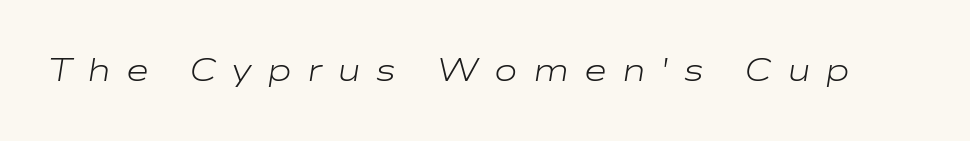
{"italic": "yes", "lean": "right", "slant_degrees": 9, "bold": "no", "weight": "light", "width": "wide", "stroke_contrast": "low", "x_height": "medium", "monospaced": "no", "underline": "no", "letter_spacing": "wide", "letter_spacing_em": 0.46, "glyph_px": 32}
